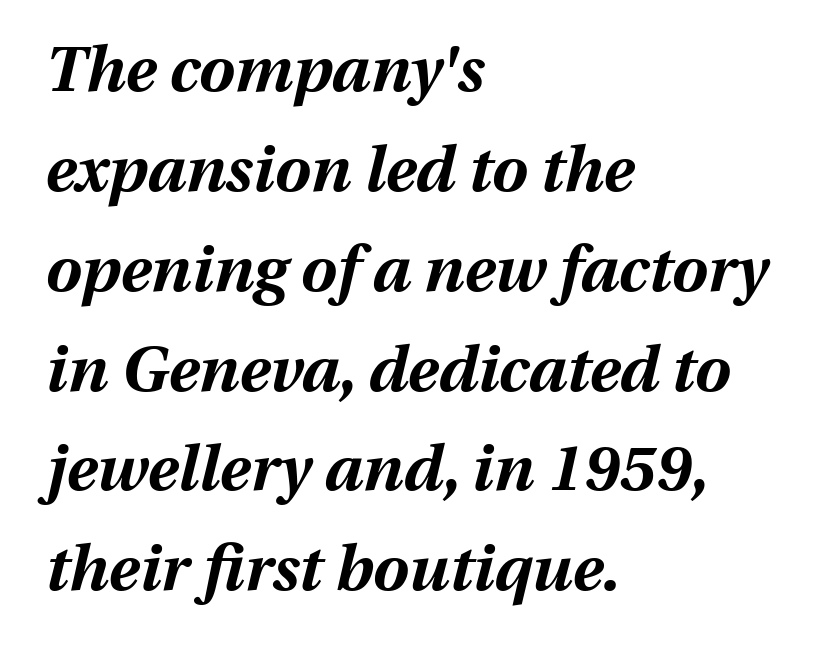
{"italic": "yes", "lean": "right", "slant_degrees": 13, "bold": "yes", "weight": "bold", "width": "normal", "stroke_contrast": "medium", "x_height": "medium", "monospaced": "no", "underline": "no", "align": "left", "line_spacing": "normal", "line_spacing_ratio": 1.56, "letter_spacing": "normal", "letter_spacing_em": 0.0, "glyph_px": 64}
